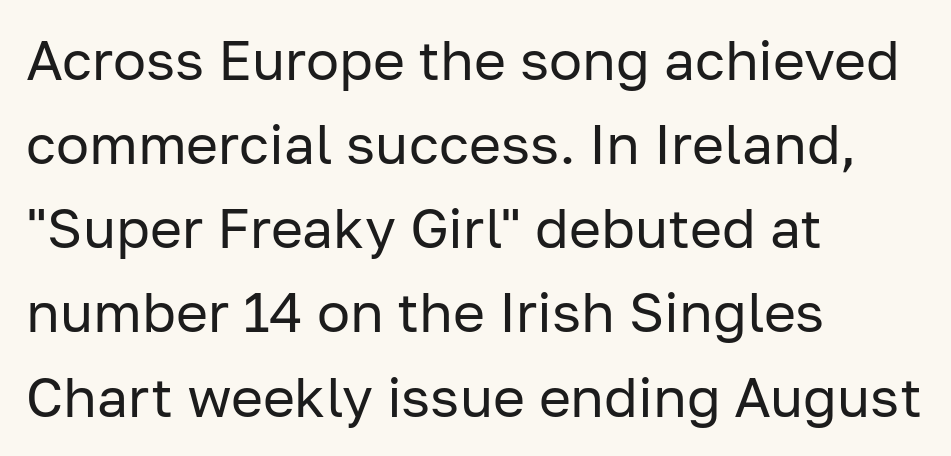
{"serif": "no", "italic": "no", "bold": "no", "weight": "regular", "width": "normal", "stroke_contrast": "low", "x_height": "medium", "monospaced": "no", "underline": "no", "align": "left", "line_spacing": "normal", "line_spacing_ratio": 1.53, "letter_spacing": "normal", "letter_spacing_em": 0.0, "glyph_px": 55}
